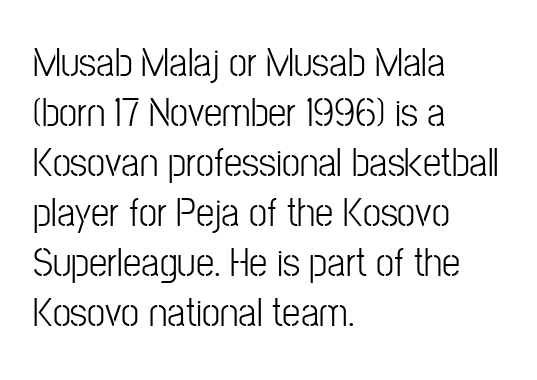
{"serif": "no", "italic": "no", "bold": "no", "weight": "light", "width": "condensed", "stroke_contrast": "low", "x_height": "medium", "monospaced": "no", "underline": "no", "align": "left", "line_spacing_ratio": 1.22, "letter_spacing": "normal", "letter_spacing_em": 0.0, "glyph_px": 41}
